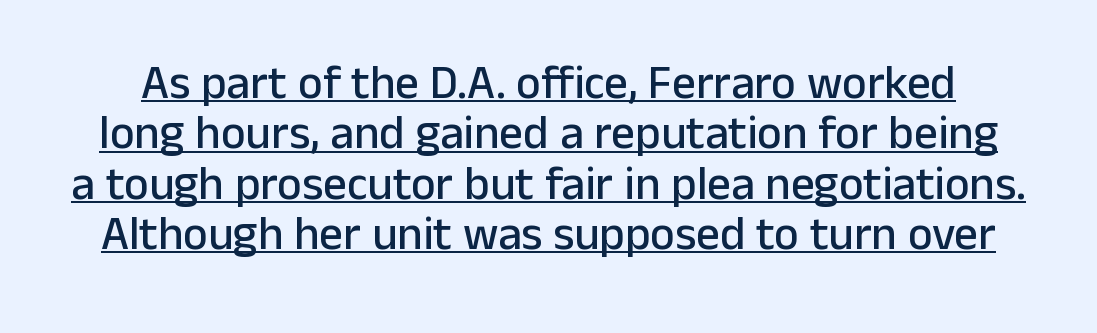
Does the lettering tilt? It doesn't — this is upright. Rows of type sit shoulder to shoulder in the vertical direction. Each letter's strokes conclude bluntly, with no projecting serifs. Letter spacing: default.
